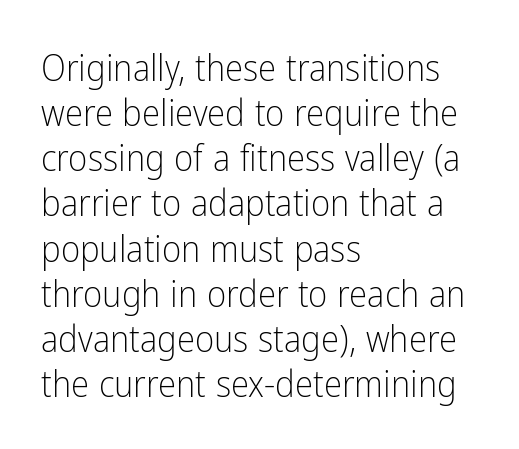
The image shows 37 px light, condensed sans-serif type, upright; set left-aligned, line spacing 1.22x, normal letter spacing, not underlined; low stroke contrast and a medium x-height.
